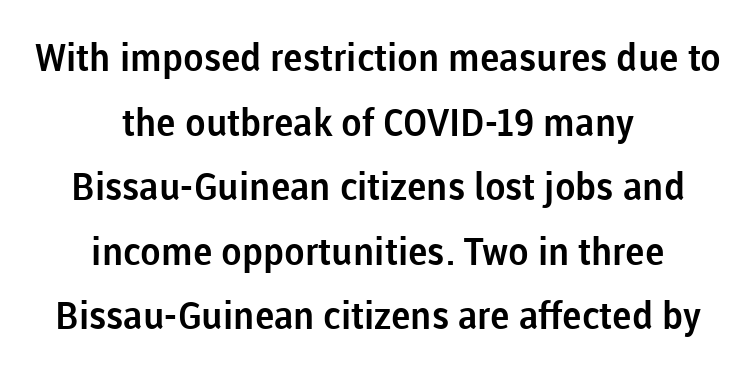
These lines stack symmetrically, like a column narrowing and widening about its center. Does the leading feel generous? No, just average. Is this a fixed-width face? No — the glyphs have proportional, varying widths. This is roman type, the default non-slanted kind. Observe the ordinary spacing: letters are neighbours, not strangers.
